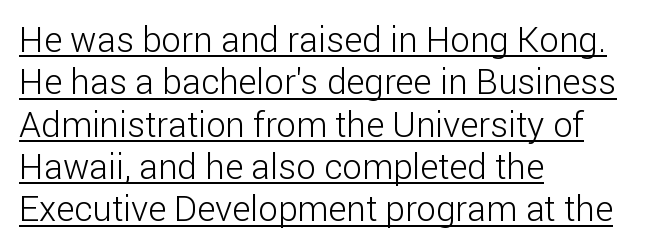
The paragraph shown leans on its left margin. Beneath each row of characters lies a ruled line. The passage shown is typeset with a sans-serif family. Tall strokes in this sample are plumb rather than angled.
